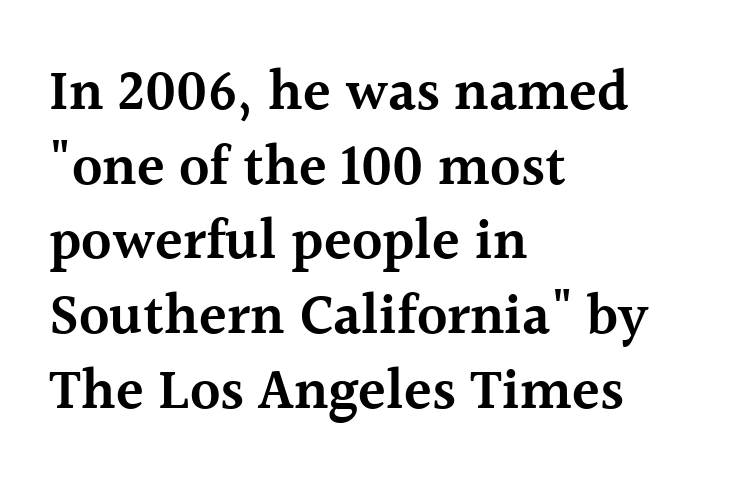
The image shows 57 px semibold serif type, upright; set left-aligned, normal line spacing (1.31x), normal letter spacing, not underlined; a medium x-height.
